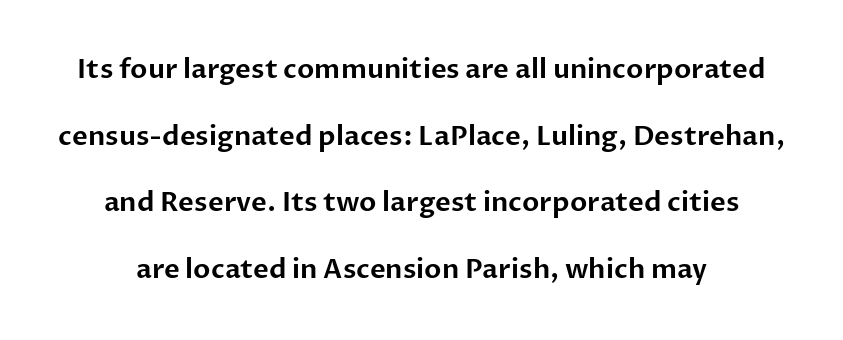
The space between consecutive lines is lavish. The axis of the letterforms is exactly vertical. Just letters on the line, the space beneath them empty. In terms of letterspacing, this is plain default setting.
